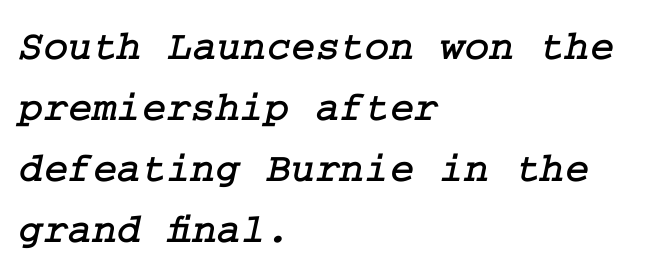
Words appear dense and cohesive because spacing is normal. Vertically, the passage feels balanced, rows spaced as you'd expect. Notice how the passage keeps a crisp vertical edge on the left only. Note: serifs present on the glyphs. Plain, unruled lines of type.
